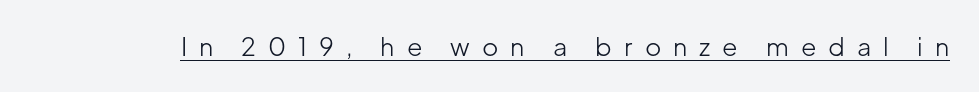
The letters are spread apart with noticeably loose tracking. The weight would be labelled regular, book, light, or lighter still. The lettering holds an erect, upright posture throughout. Descenders here cross a horizontal rule under the line.
